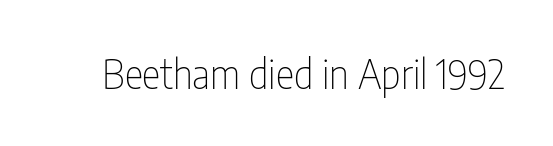
The image shows 39 px thin, condensed sans-serif type, upright; set normal letter spacing, not underlined; low stroke contrast and a medium x-height.
